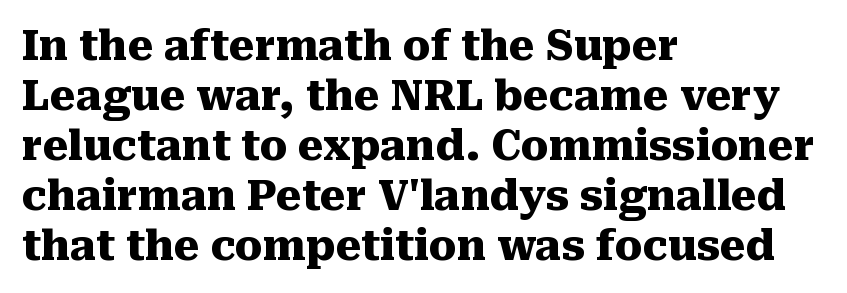
The image shows 41 px heavy serif type, upright; set left-aligned, line spacing 1.22x, normal letter spacing, not underlined; medium stroke contrast and a medium x-height.
